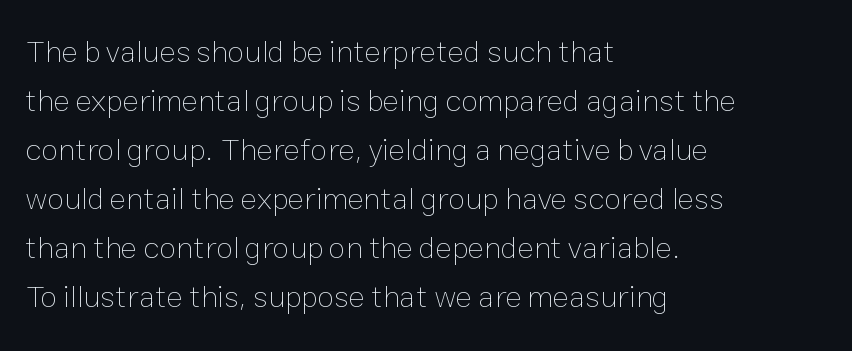
Q: Is the text bold? A: No.
Q: Is the text italic (slanted)? A: No, it is upright.
Q: Is the text underlined? A: No.
Q: How is the paragraph aligned? A: Left-aligned.
Q: Is the spacing between letters normal or unusually wide? A: Normal.
Q: Is the spacing between lines tight, normal or loose? A: Normal.
Q: Width (condensed, normal, or wide)? A: Normal.
Q: Stroke contrast? A: Low.
Q: x-height? A: Medium.
Q: Monospaced? A: No.
